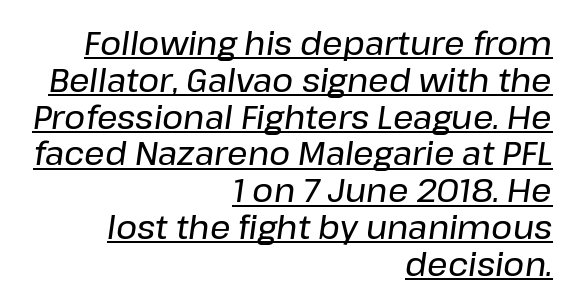
The typesetter has applied underlining to the passage shown. Looks like regular typesetting: each glyph gets only the width it needs. Compared with ordinary roman type, these characters are visibly tilted. The gaps between neighbouring characters are ordinary and unremarkable. The typesetter chose a ragged-left arrangement here.
